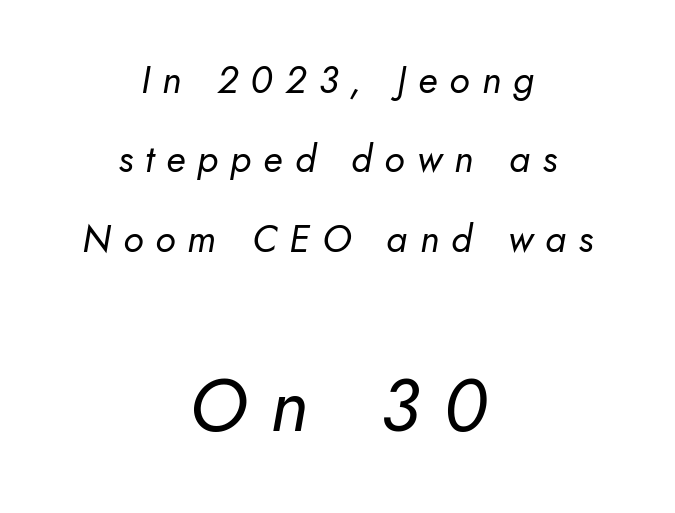
Q: Is the text bold? A: No.
Q: Is the text italic (slanted)? A: Yes, it leans right by about 10 degrees.
Q: Is the text underlined? A: No.
Q: How is the paragraph aligned? A: Centered.
Q: Is the spacing between letters normal or unusually wide? A: Unusually wide.
Q: Is the spacing between lines tight, normal or loose? A: Loose.
Q: Which block of text is set in a larger size, the first (top) or the second (bottom)? A: The second (bottom) one.
Q: Width (condensed, normal, or wide)? A: Normal.
Q: Stroke contrast? A: Low.
Q: x-height? A: Small.
Q: Monospaced? A: No.
